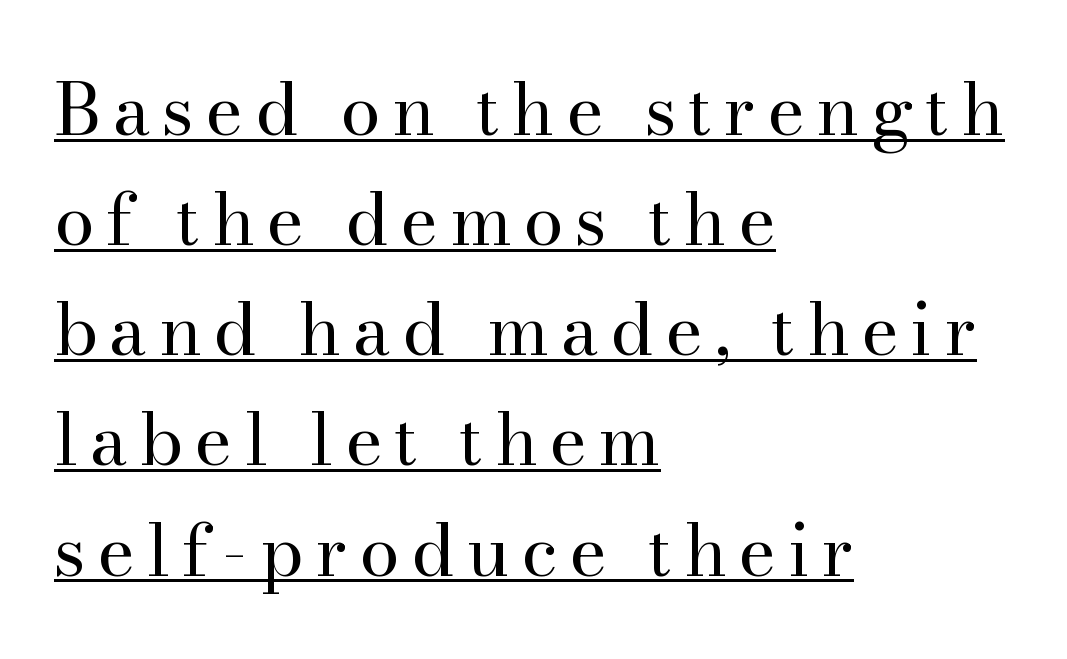
The image shows 72 px regular-weight serif type, upright; set left-aligned, normal line spacing (1.53x), underlined; high stroke contrast and a small x-height.
